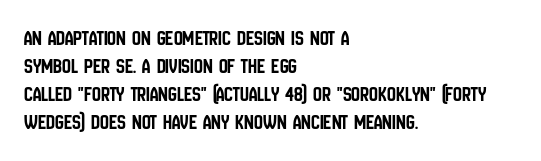
The image shows 22 px text type, upright; set left-aligned, normal line spacing (1.28x), normal letter spacing, not underlined.
